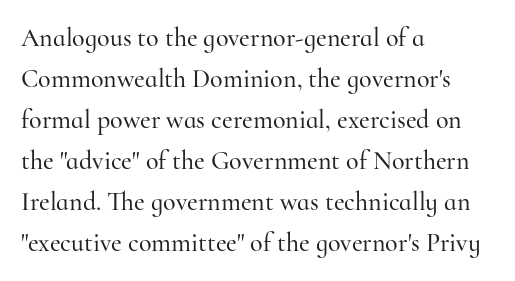
{"italic": "no", "underline": "no", "align": "left", "line_spacing": "normal", "line_spacing_ratio": 1.58, "letter_spacing": "normal", "letter_spacing_em": 0.0, "glyph_px": 26}
